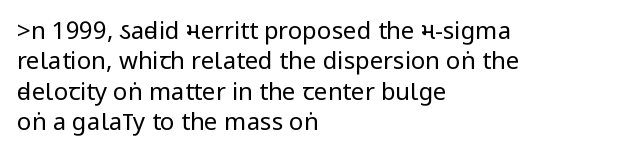
The type sits square on the baseline with zero lean. Only glyphs here, with clear space below each row. This sample is left-justified, so line endings fall wherever the words run out. Nothing unusual about the tracking: characters are spaced as the font intends. No extra ink here — the face is not bold.
